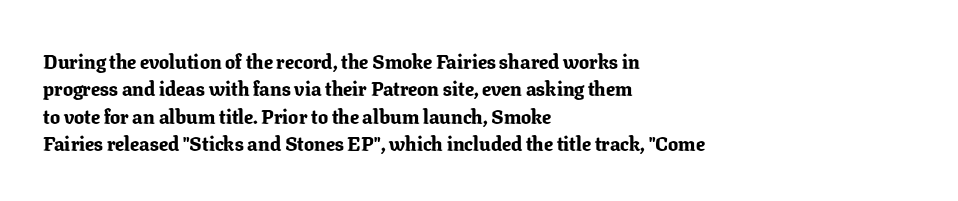
The image shows 20 px bold type, upright; set left-aligned, normal line spacing (1.37x), normal letter spacing, not underlined.
